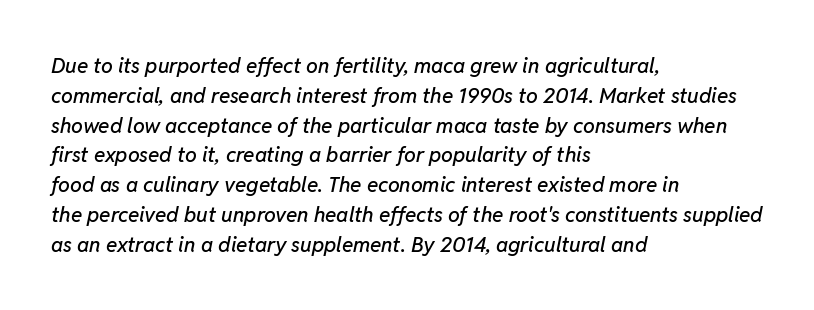
Q: Is the text italic (slanted)? A: Yes, it leans right by about 11 degrees.
Q: Is the text underlined? A: No.
Q: How is the paragraph aligned? A: Left-aligned.
Q: Is the spacing between letters normal or unusually wide? A: Normal.
Q: Is the spacing between lines tight, normal or loose? A: Normal.
